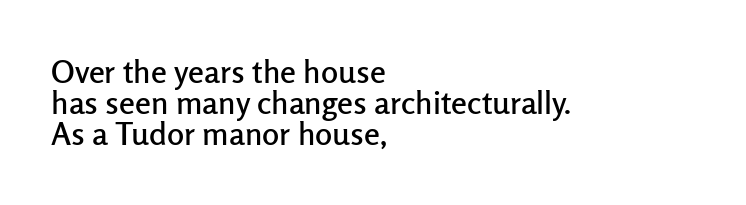
The image shows 32 px sans-serif type, upright; set left-aligned, tight line spacing (0.97x), normal letter spacing, not underlined; low stroke contrast and a medium x-height.
